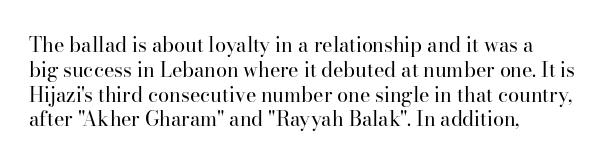
{"italic": "no", "bold": "no", "underline": "no", "align": "left", "line_spacing_ratio": 1.24, "letter_spacing": "normal", "letter_spacing_em": 0.0, "glyph_px": 20}
